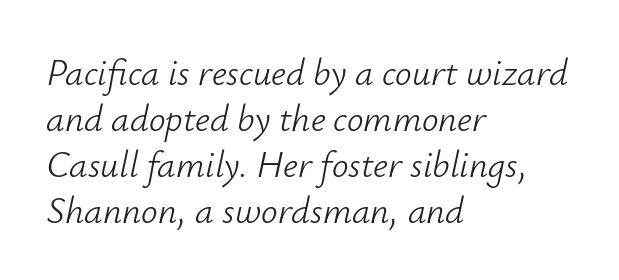
{"italic": "yes", "lean": "right", "slant_degrees": 12, "bold": "no", "weight": "light", "width": "normal", "stroke_contrast": "low", "x_height": "small", "monospaced": "no", "underline": "no", "align": "left", "line_spacing_ratio": 1.24, "letter_spacing": "normal", "letter_spacing_em": 0.0, "glyph_px": 37}
